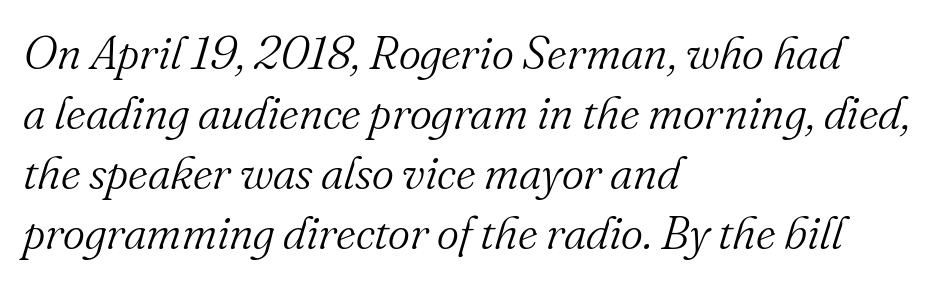
Q: Is the text bold? A: No.
Q: Is the text italic (slanted)? A: Yes, it leans right by about 16 degrees.
Q: Is the typeface a serif or a sans-serif typeface? A: Serif.
Q: Is the text underlined? A: No.
Q: How is the paragraph aligned? A: Left-aligned.
Q: Is the spacing between letters normal or unusually wide? A: Normal.
Q: Is the spacing between lines tight, normal or loose? A: Normal.
Q: Width (condensed, normal, or wide)? A: Normal.
Q: Stroke contrast? A: Medium.
Q: x-height? A: Small.
Q: Monospaced? A: No.
